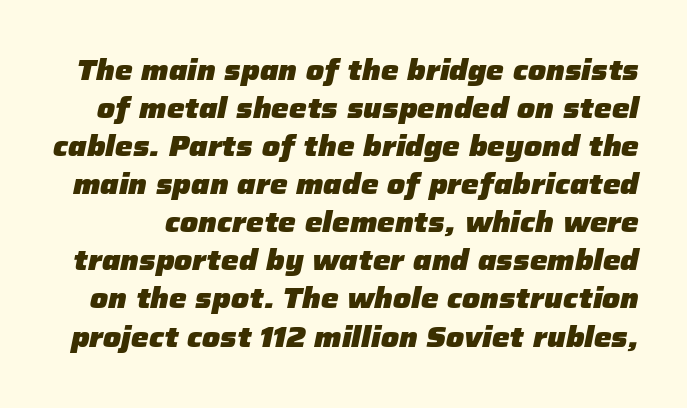
The image shows 28 px heavy type, italic (leaning right); set normal line spacing (1.36x), normal letter spacing, not underlined; low stroke contrast and a medium x-height.
